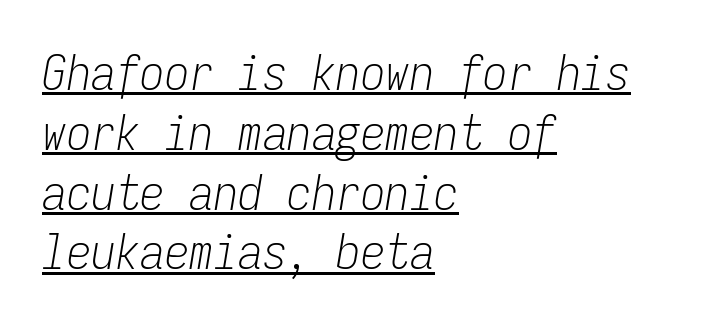
Glance below the letters and you will spot a drawn line. The glyphs look as if they've been sheared to an angle. No extra tracking has been applied to these lines. The letters look calm and open, with moderate or lighter stems. Line starts are locked; line ends wander. Do the characters align in a grid? Yes, the font is monospaced.
